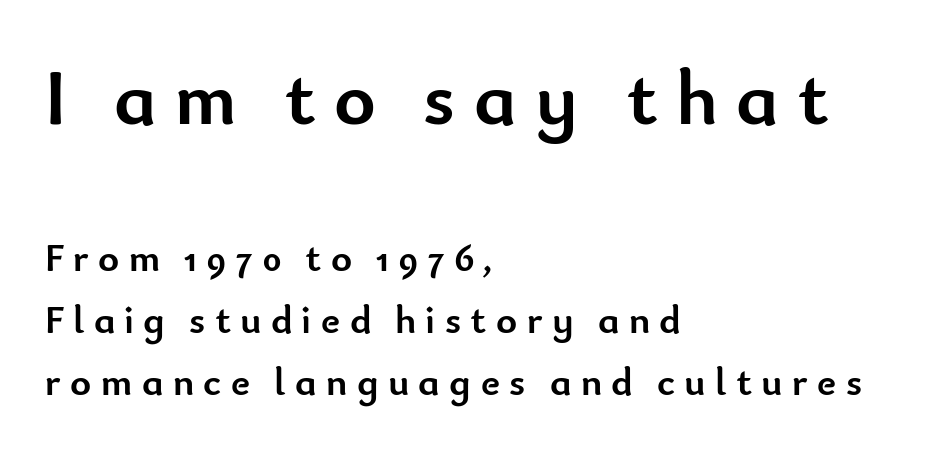
{"serif": "no", "italic": "no", "bold": "yes", "weight": "semibold", "width": "normal", "stroke_contrast": "low", "x_height": "small", "monospaced": "no", "underline": "no", "align": "left", "line_spacing": "normal", "line_spacing_ratio": 1.55, "letter_spacing": "wide", "letter_spacing_em": 0.24, "larger_block": "first", "size_ratio": 1.98, "glyph_px": 79}
